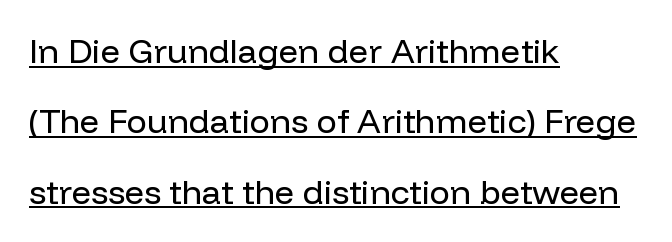
Does the copy run flush right? No — it runs flush left. Look at the tracking — it's just the regular setting, nothing added. The strokes carry an ordinary text weight at most. The passage shown is typeset with a sans-serif family.
